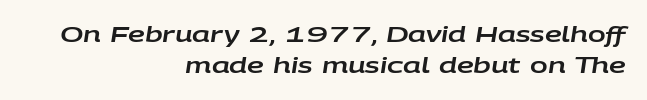
{"italic": "yes", "lean": "right", "slant_degrees": 9, "underline": "no", "align": "right", "line_spacing": "normal", "line_spacing_ratio": 1.48, "letter_spacing": "normal", "letter_spacing_em": 0.0, "glyph_px": 21}
